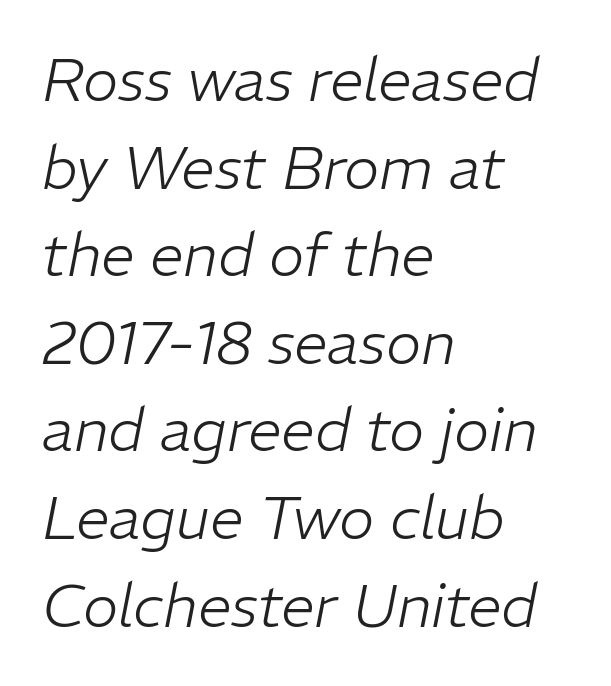
Spacing verdict: proportional, widths tailored to each character. No letter is thick-stroked: the sample isn't bold. Tall strokes in this sample are angled rather than plumb. Notice how descenders clear the ascenders below comfortably — that's standard leading.
